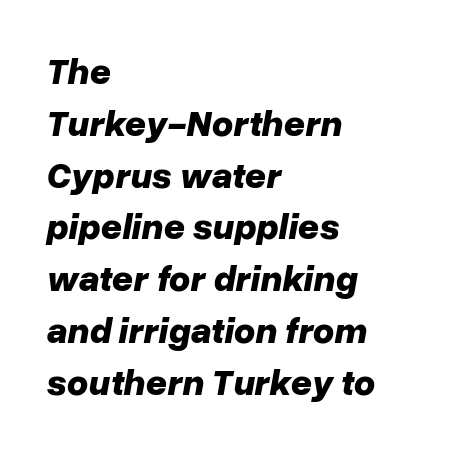
Q: Is the text bold? A: Yes.
Q: Is the text italic (slanted)? A: Yes, it leans right by about 10 degrees.
Q: Is the text underlined? A: No.
Q: How is the paragraph aligned? A: Left-aligned.
Q: Is the spacing between letters normal or unusually wide? A: Normal.
Q: Is the spacing between lines tight, normal or loose? A: Normal.
Q: Width (condensed, normal, or wide)? A: Normal.
Q: Stroke contrast? A: Low.
Q: x-height? A: Medium.
Q: Monospaced? A: No.
